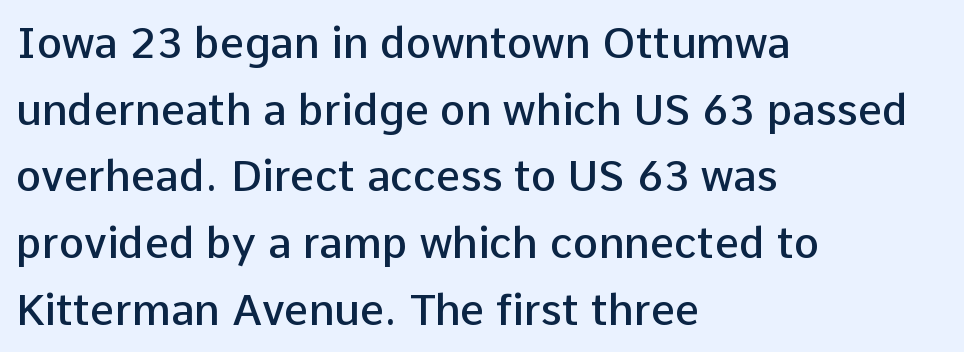
The image shows 43 px semibold sans-serif type, upright; set left-aligned, normal line spacing (1.55x), normal letter spacing, not underlined; low stroke contrast and a medium x-height.
